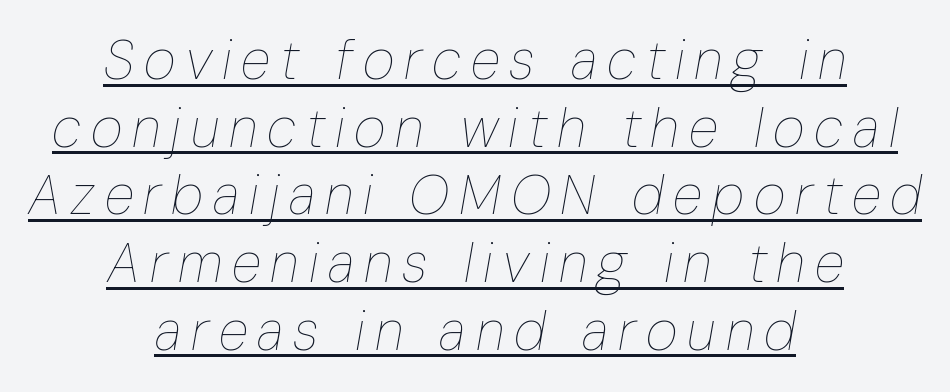
The image shows 55 px thin, condensed type, italic (leaning right); set centered, line spacing 1.23x, underlined; low stroke contrast and a medium x-height.
